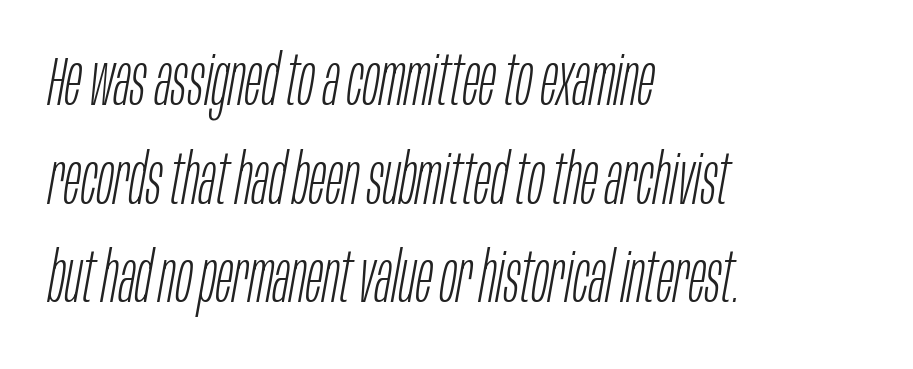
A normal amount of white space separates one row of letters from the next. Glance below the letters and you will spot only blank space. If you drew a line through each stem, it would be angled. Proportional: the letters do not fall into vertical columns.
